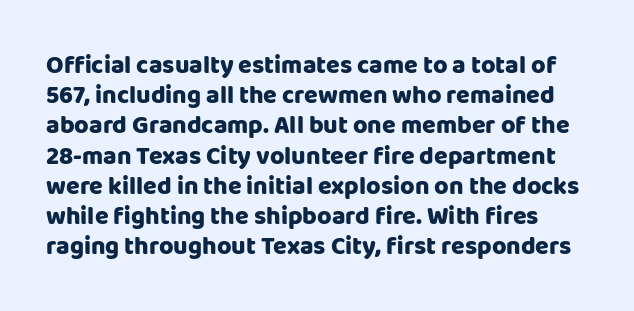
{"italic": "no", "bold": "yes", "underline": "no", "line_spacing_ratio": 1.21, "letter_spacing": "normal", "letter_spacing_em": 0.0, "glyph_px": 25}
